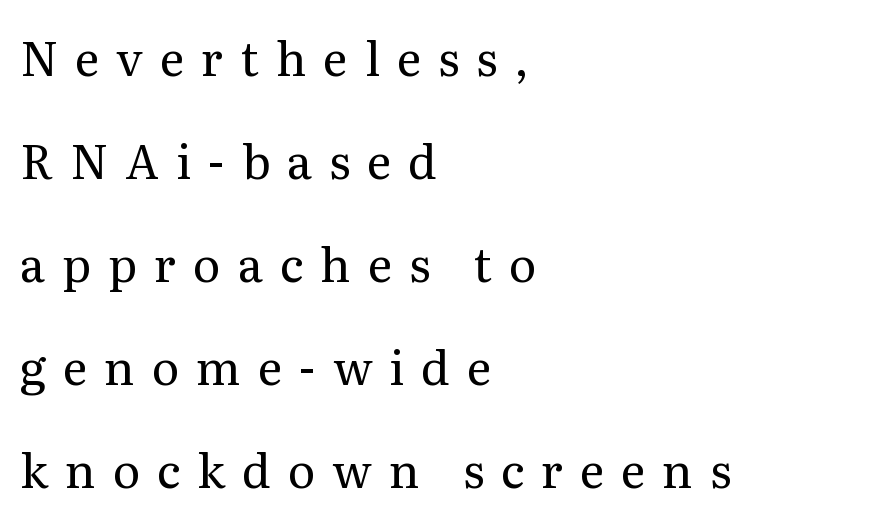
{"serif": "yes", "italic": "no", "bold": "no", "weight": "regular", "width": "normal", "stroke_contrast": "medium", "x_height": "medium", "monospaced": "no", "underline": "no", "align": "left", "line_spacing": "loose", "line_spacing_ratio": 2.19, "letter_spacing": "wide", "letter_spacing_em": 0.36, "glyph_px": 47}
